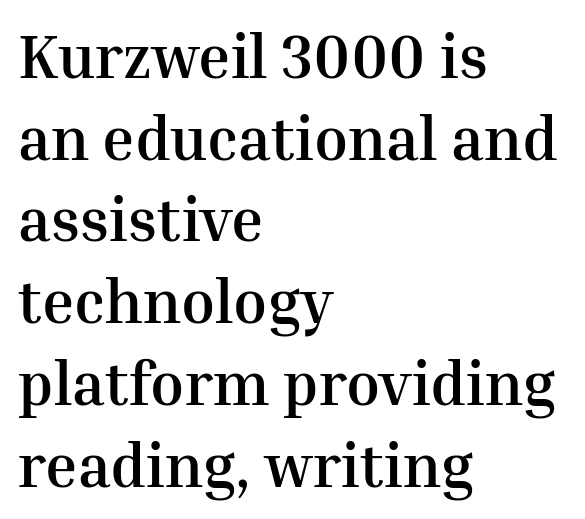
{"serif": "yes", "italic": "no", "bold": "yes", "weight": "semibold", "width": "normal", "stroke_contrast": "medium", "x_height": "medium", "monospaced": "no", "underline": "no", "align": "left", "line_spacing": "normal", "line_spacing_ratio": 1.34, "letter_spacing": "normal", "letter_spacing_em": 0.0, "glyph_px": 61}
